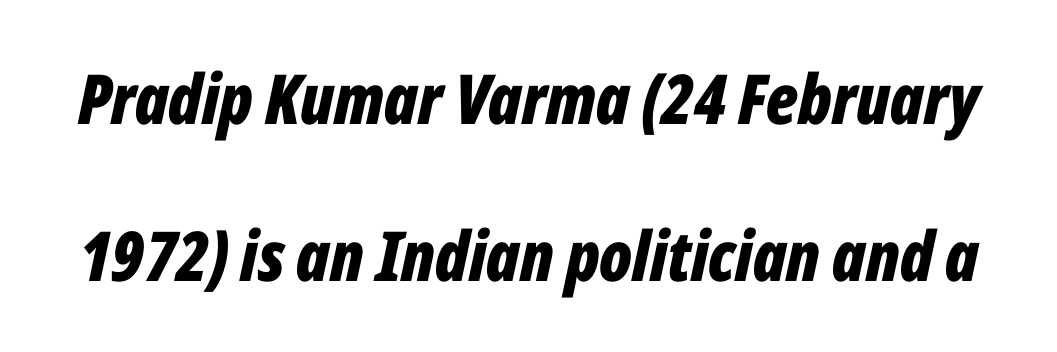
The image shows 69 px bold, condensed type, italic (leaning right); set loose line spacing (2.27x), normal letter spacing, not underlined; low stroke contrast and a medium x-height.
